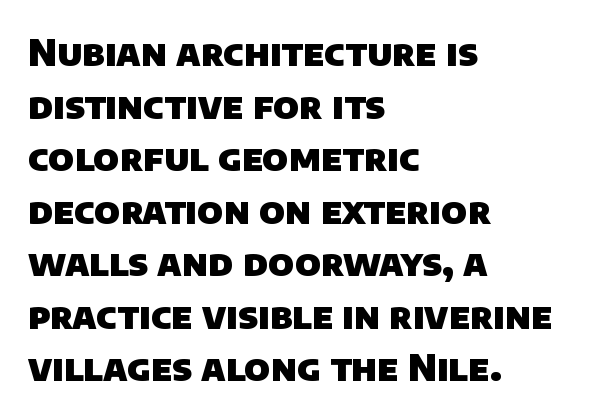
The line-height multiplier appears to be the usual default. The letters advance in unequal steps, a hallmark of proportional type. How are the letters spaced? Ordinarily, with no added tracking. Short and long lines alike share a common starting point at left. Does the weight exceed regular? Yes, all the way to bold.
